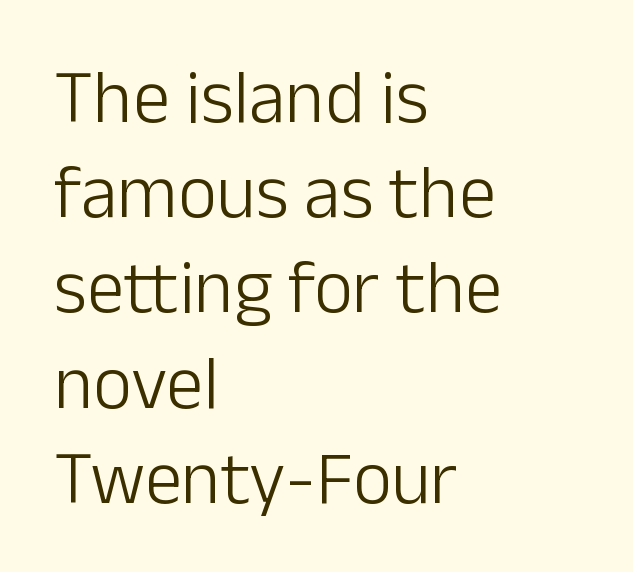
Q: Is the text bold? A: No.
Q: Is the text italic (slanted)? A: No, it is upright.
Q: Is the typeface a serif or a sans-serif typeface? A: Sans-serif.
Q: Is the text underlined? A: No.
Q: How is the paragraph aligned? A: Left-aligned.
Q: Is the spacing between letters normal or unusually wide? A: Normal.
Q: Is the spacing between lines tight, normal or loose? A: Normal.
Q: Width (condensed, normal, or wide)? A: Normal.
Q: Stroke contrast? A: Low.
Q: x-height? A: Medium.
Q: Monospaced? A: No.
